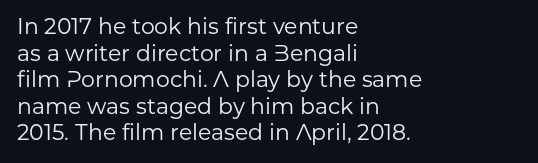
Q: Is the text bold? A: No.
Q: Is the text italic (slanted)? A: No, it is upright.
Q: Is the text underlined? A: No.
Q: How is the paragraph aligned? A: Left-aligned.
Q: Is the spacing between letters normal or unusually wide? A: Normal.
